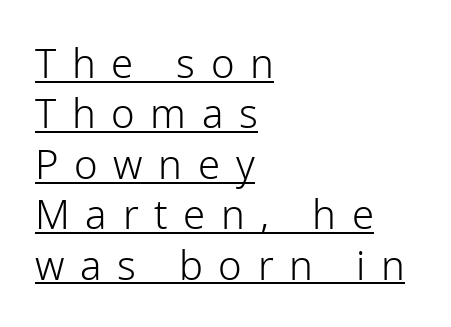
The image shows 40 px light sans-serif type, upright; set left-aligned, normal line spacing (1.26x), unusually wide letter spacing (+0.39 em), underlined; low stroke contrast and a medium x-height.
